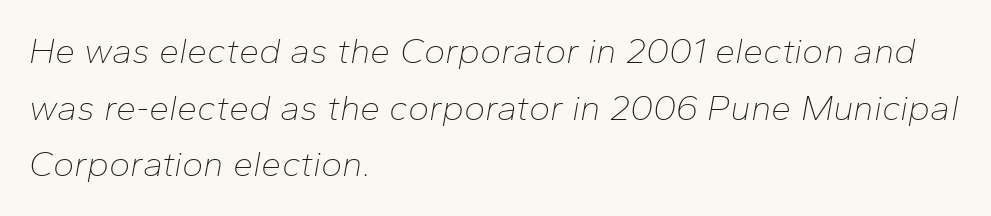
Q: Is the text bold? A: No.
Q: Is the text italic (slanted)? A: Yes, it leans right by about 10 degrees.
Q: Is the text underlined? A: No.
Q: How is the paragraph aligned? A: Left-aligned.
Q: Is the spacing between letters normal or unusually wide? A: Normal.
Q: Is the spacing between lines tight, normal or loose? A: Normal.
Q: Width (condensed, normal, or wide)? A: Normal.
Q: Stroke contrast? A: Low.
Q: x-height? A: Medium.
Q: Monospaced? A: No.
